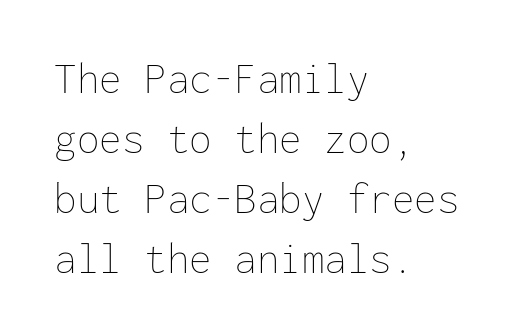
Think of a typewriter: that constant character pitch is what you see here. Vertical strokes here are truly vertical. Type without underlining. The text block is weighted toward the left margin, trailing off unevenly rightward. Default kerning and tracking; the words read as compact shapes. Is the type heavy? It reads as light-to-regular instead.
